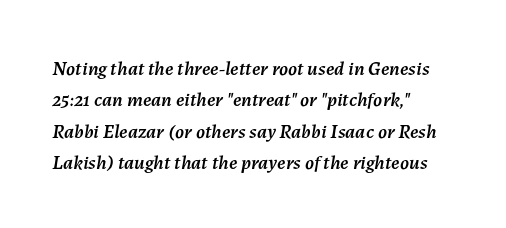
{"italic": "yes", "lean": "right", "slant_degrees": 7, "underline": "no", "align": "left", "line_spacing": "normal", "line_spacing_ratio": 1.57, "letter_spacing": "normal", "letter_spacing_em": 0.0, "glyph_px": 20}
